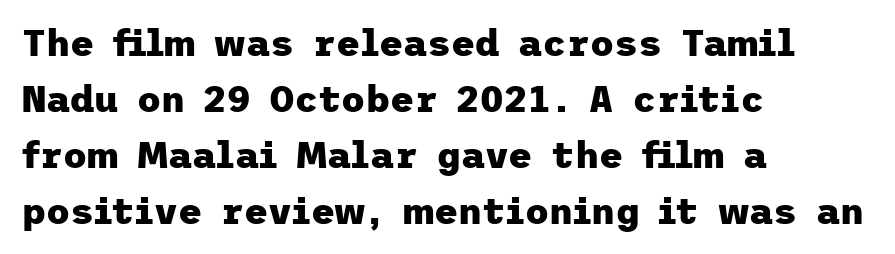
Posture: vertical. Characters follow at the spacing the type designer built in. If you drew a ruler down the left edge, every line would touch it. The rendering uses a bold face; every stroke is thick and dark.
